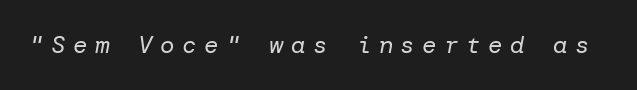
The space beneath each line is pristine and unruled. Loose tracking; the words dissolve into strings of separated letters. Stems here are at most as thick as an everyday book face. The whole block is typeset with a tilt.
